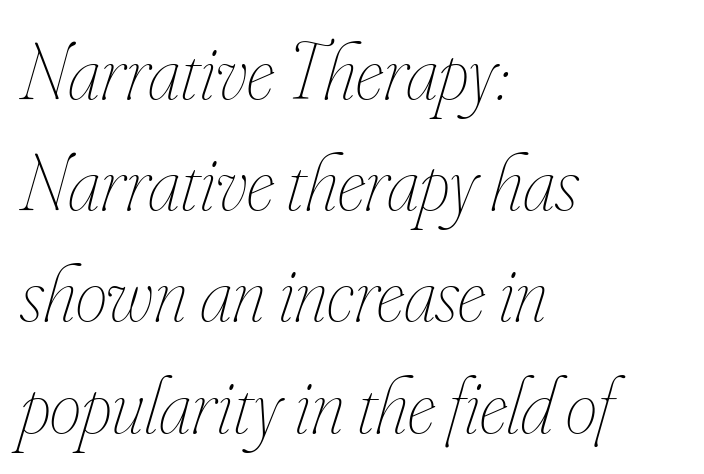
The rendering applies a slant to the glyphs. Weight: not bold — regular or lighter. Honestly, the letter spacing is just normal — you wouldn't notice it. Leading: standard. The letters advance in unequal steps, a hallmark of proportional type. Each row of text sits above clean, open space.
